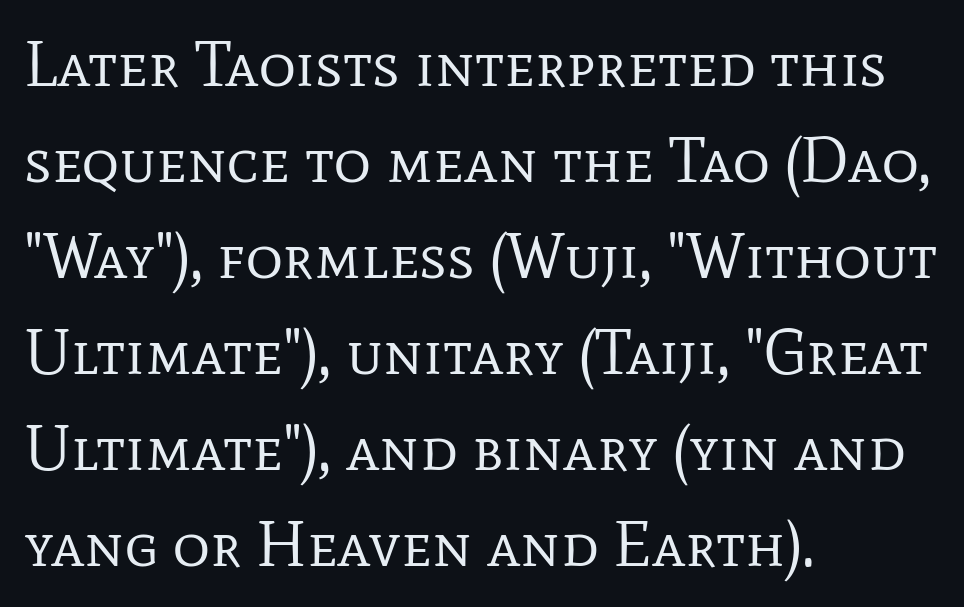
The image shows 64 px regular-weight serif type, upright; set left-aligned, normal line spacing (1.5x), normal letter spacing, not underlined; low stroke contrast and a medium x-height.
